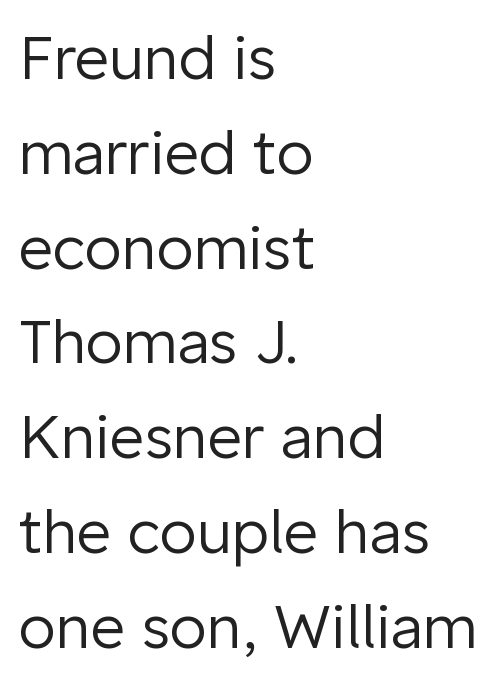
Is there any slant? The stems are plumb. The face used here is rendered with its standard letterfit. Here the designer chose a conventional face with non-uniform glyph widths. Reading down the block, your eye returns to a fixed left position each line. Regular leading. Honestly, there is no underline to notice here at all.
